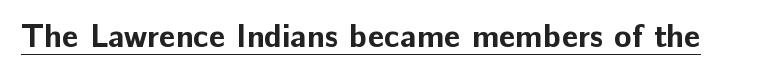
Q: Is the text bold? A: Yes.
Q: Is the text italic (slanted)? A: No, it is upright.
Q: Is the typeface a serif or a sans-serif typeface? A: Sans-serif.
Q: Is the text underlined? A: Yes.
Q: Is the spacing between letters normal or unusually wide? A: Normal.
Q: Width (condensed, normal, or wide)? A: Normal.
Q: Stroke contrast? A: Low.
Q: x-height? A: Medium.
Q: Monospaced? A: No.
